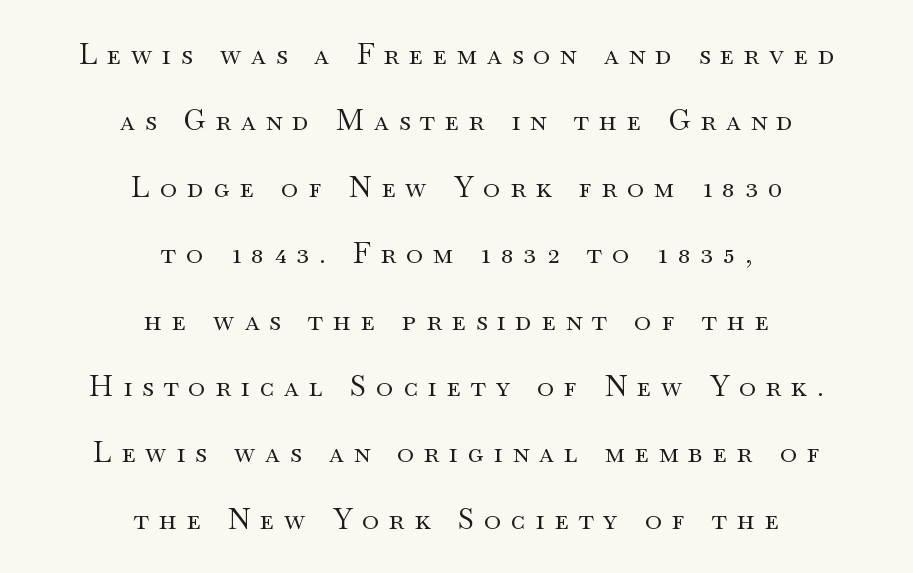
The letterforms stand isolated, each surrounded by extra space. I'd call this a serif setting — the letters wear small feet. Note the varied advance widths — an 'i' is clearly narrower than an 'm'. These lines are centered, leaving both edges ragged.
